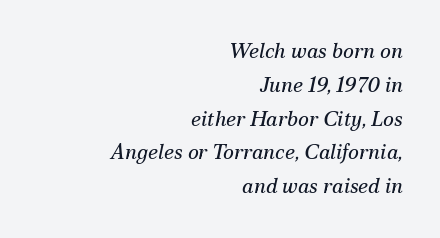
The text block is weighted toward the right margin, trailing off unevenly leftward. Here the glyphs are tracked normally, forming tight word shapes. Honestly, the row spacing looks completely unremarkable. Stroke thickness stays within the range of a standard reading face or lighter.
